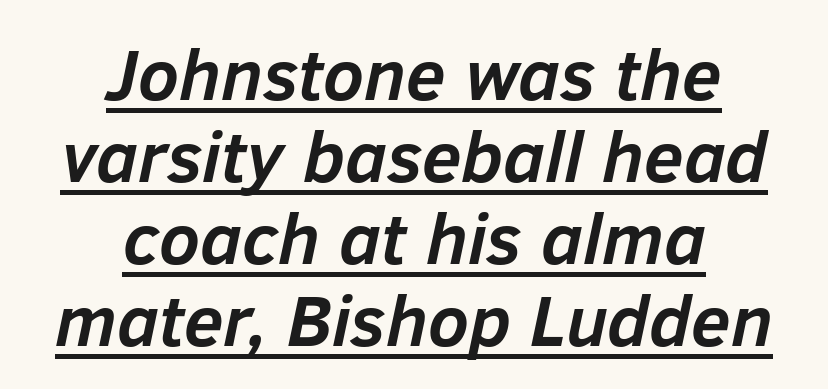
Q: Is the text bold? A: Yes.
Q: Is the text italic (slanted)? A: Yes, it leans right by about 12 degrees.
Q: Is the text underlined? A: Yes.
Q: How is the paragraph aligned? A: Centered.
Q: Is the spacing between letters normal or unusually wide? A: Normal.
Q: Is the spacing between lines tight, normal or loose? A: Tight.
Q: Width (condensed, normal, or wide)? A: Normal.
Q: Stroke contrast? A: Low.
Q: x-height? A: Medium.
Q: Monospaced? A: No.
